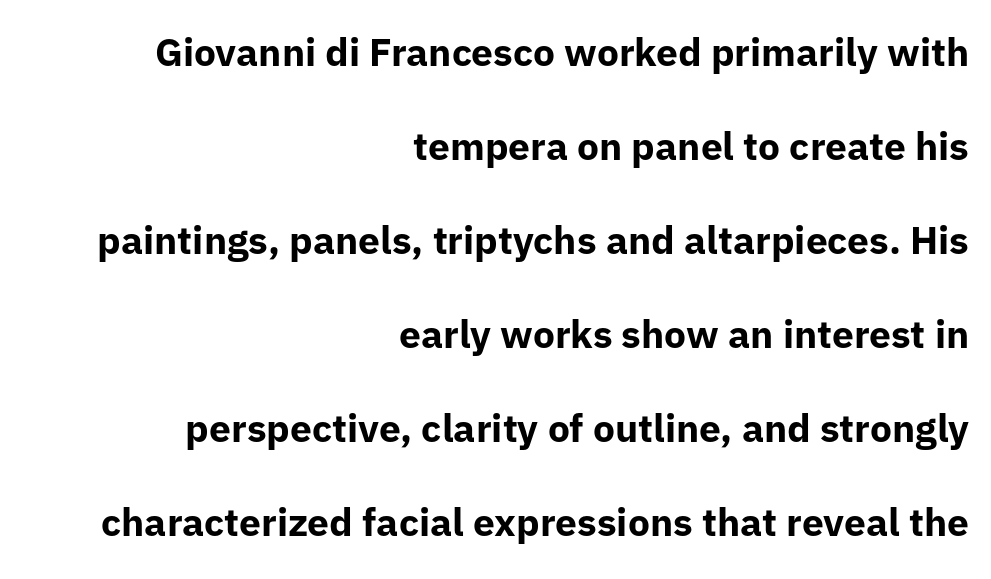
Q: Is the text bold? A: Yes.
Q: Is the text italic (slanted)? A: No, it is upright.
Q: Is the typeface a serif or a sans-serif typeface? A: Sans-serif.
Q: Is the text underlined? A: No.
Q: How is the paragraph aligned? A: Right-aligned.
Q: Is the spacing between letters normal or unusually wide? A: Normal.
Q: Is the spacing between lines tight, normal or loose? A: Loose.
Q: Width (condensed, normal, or wide)? A: Normal.
Q: Stroke contrast? A: Low.
Q: x-height? A: Medium.
Q: Monospaced? A: No.
